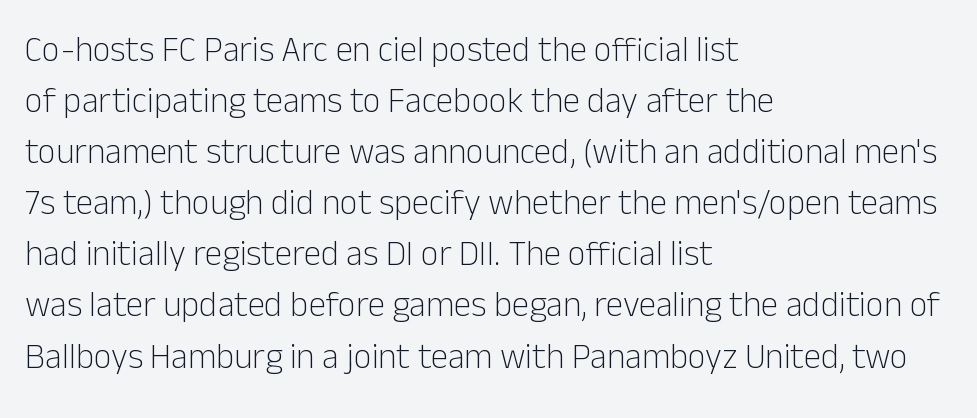
The image shows 35 px light sans-serif type, upright; set left-aligned, normal line spacing (1.46x), normal letter spacing, not underlined; low stroke contrast and a medium x-height.
